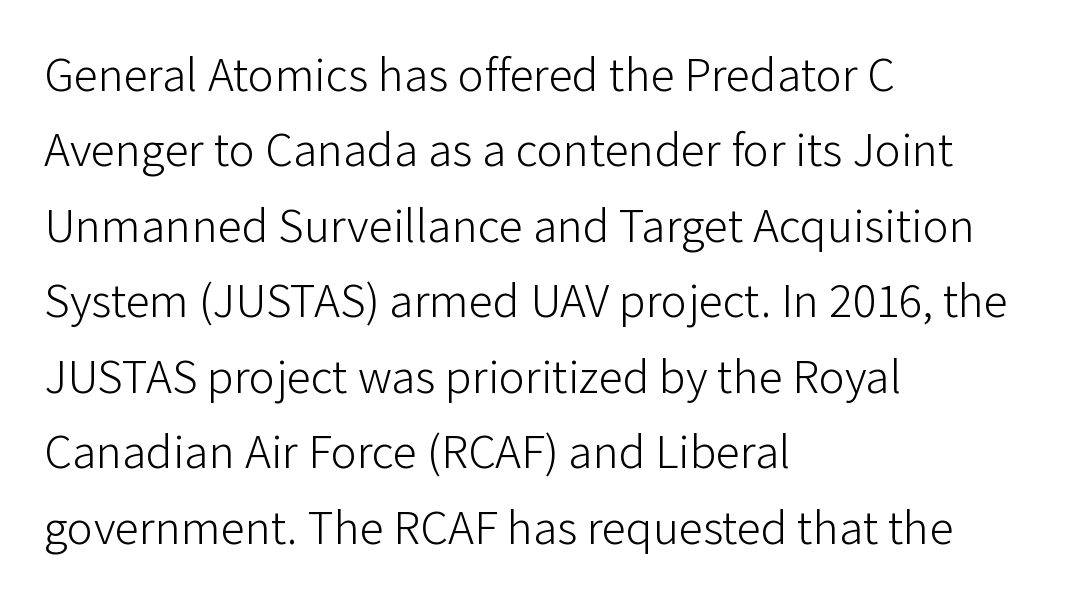
The image shows 49 px light sans-serif type, upright; set left-aligned, normal line spacing (1.54x), normal letter spacing, not underlined; low stroke contrast and a medium x-height.
